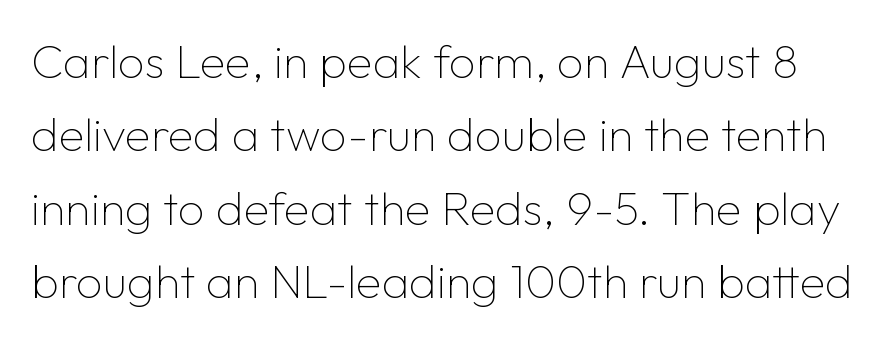
The image shows 47 px thin sans-serif type, upright; set normal line spacing (1.56x), normal letter spacing, not underlined; low stroke contrast and a medium x-height.
